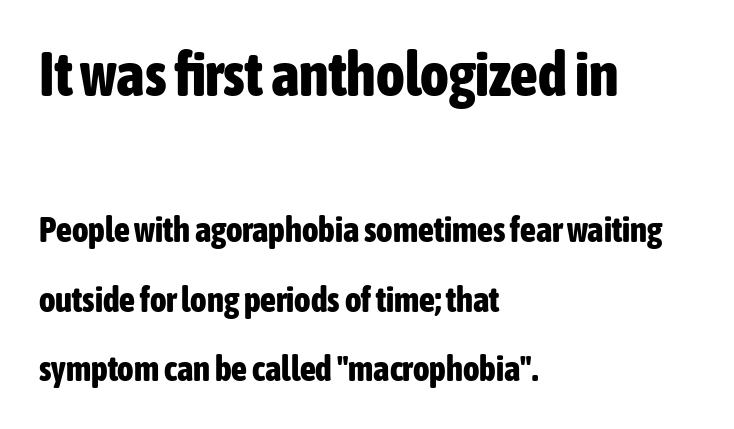
Q: Is the text bold? A: Yes.
Q: Is the text italic (slanted)? A: No, it is upright.
Q: Is the typeface a serif or a sans-serif typeface? A: Sans-serif.
Q: Is the text underlined? A: No.
Q: How is the paragraph aligned? A: Left-aligned.
Q: Is the spacing between letters normal or unusually wide? A: Normal.
Q: Is the spacing between lines tight, normal or loose? A: Loose.
Q: Which block of text is set in a larger size, the first (top) or the second (bottom)? A: The first (top) one.
Q: Width (condensed, normal, or wide)? A: Condensed.
Q: Stroke contrast? A: Low.
Q: x-height? A: Medium.
Q: Monospaced? A: No.
